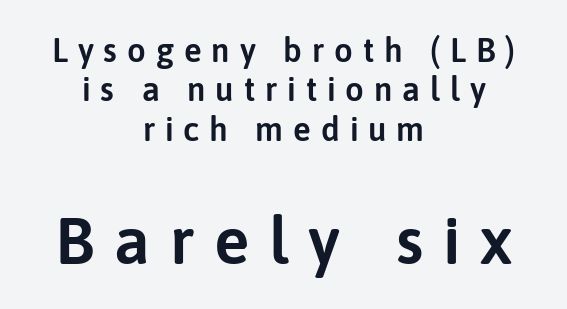
The image shows 66 px sans-serif type, upright; set centered, line spacing 1.19x, unusually wide letter spacing (+0.3 em), not underlined; the second (bottom) block is 2.0x larger; low stroke contrast and a medium x-height.
